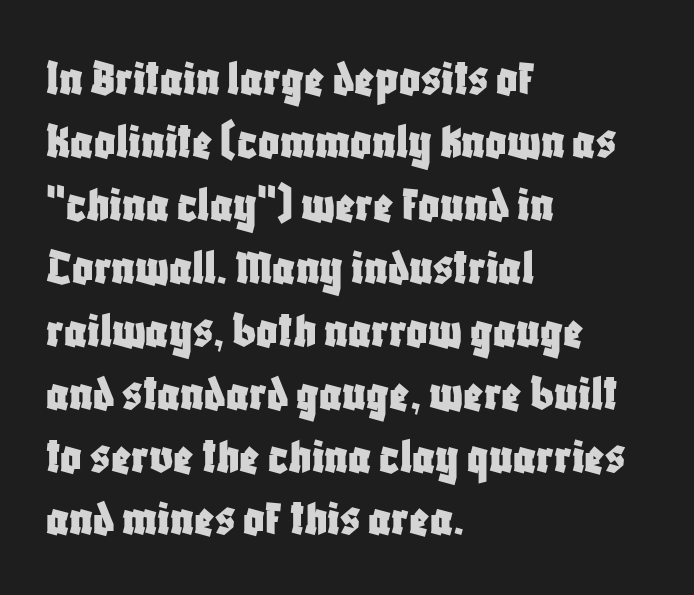
Q: Is the text italic (slanted)? A: No, it is upright.
Q: Is the typeface a serif or a sans-serif typeface? A: Sans-serif.
Q: Is the text underlined? A: No.
Q: How is the paragraph aligned? A: Left-aligned.
Q: Is the spacing between letters normal or unusually wide? A: Normal.
Q: Width (condensed, normal, or wide)? A: Condensed.
Q: Stroke contrast? A: Low.
Q: x-height? A: Large.
Q: Monospaced? A: No.
